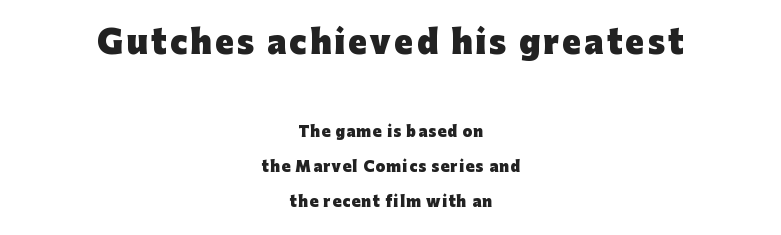
Q: Is the text bold? A: Yes.
Q: Is the text italic (slanted)? A: No, it is upright.
Q: Is the typeface a serif or a sans-serif typeface? A: Sans-serif.
Q: Is the text underlined? A: No.
Q: How is the paragraph aligned? A: Centered.
Q: Is the spacing between lines tight, normal or loose? A: Loose.
Q: Which block of text is set in a larger size, the first (top) or the second (bottom)? A: The first (top) one.
Q: Width (condensed, normal, or wide)? A: Normal.
Q: Stroke contrast? A: Low.
Q: x-height? A: Medium.
Q: Monospaced? A: No.
